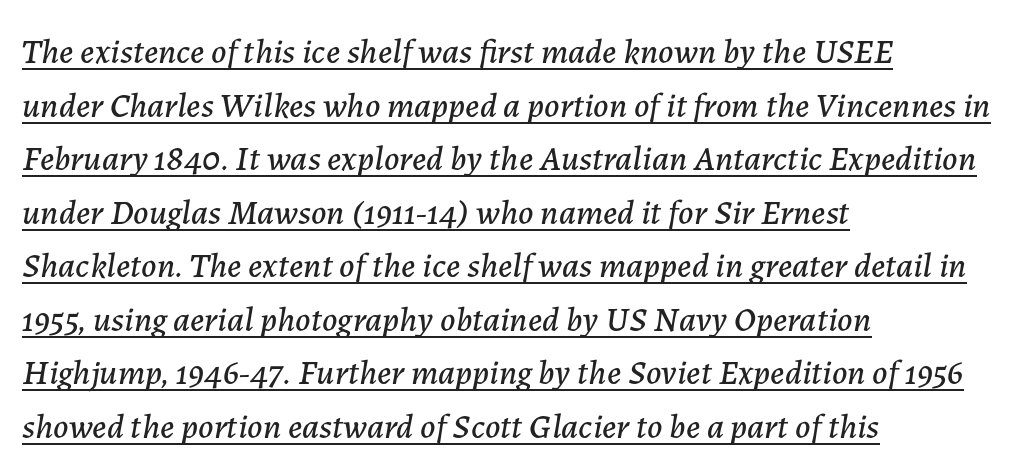
Q: Is the text italic (slanted)? A: Yes, it leans right by about 7 degrees.
Q: Is the text underlined? A: Yes.
Q: How is the paragraph aligned? A: Left-aligned.
Q: Is the spacing between letters normal or unusually wide? A: Normal.
Q: Is the spacing between lines tight, normal or loose? A: Normal.
Q: Width (condensed, normal, or wide)? A: Normal.
Q: Stroke contrast? A: Low.
Q: x-height? A: Medium.
Q: Monospaced? A: No.
